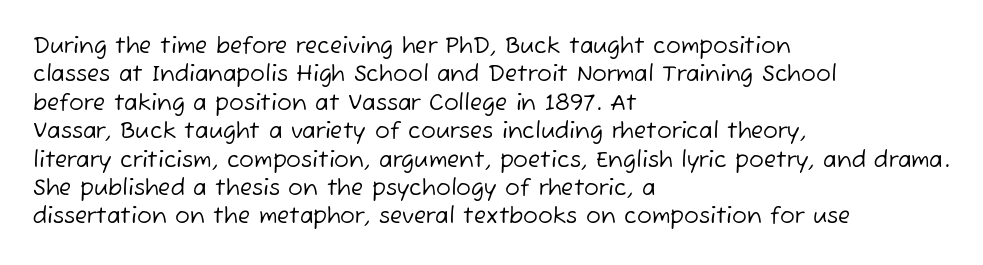
Q: Is the text bold? A: No.
Q: Is the text underlined? A: No.
Q: How is the paragraph aligned? A: Left-aligned.
Q: Is the spacing between letters normal or unusually wide? A: Normal.
Q: Is the spacing between lines tight, normal or loose? A: Normal.
